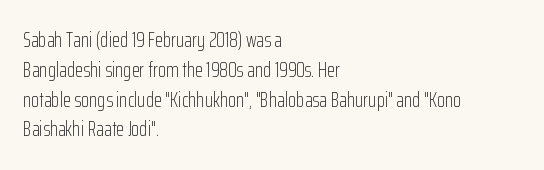
{"italic": "no", "bold": "no", "underline": "no", "align": "left", "line_spacing": "normal", "line_spacing_ratio": 1.42, "letter_spacing": "normal", "letter_spacing_em": 0.0, "glyph_px": 21}
